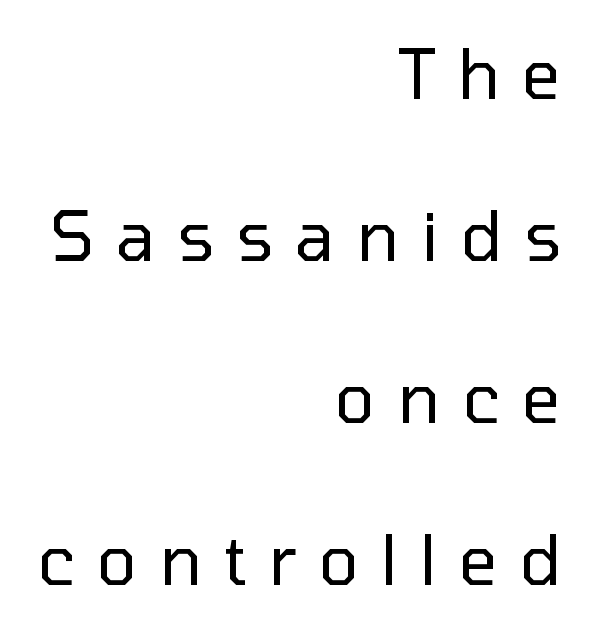
{"serif": "no", "italic": "no", "bold": "no", "weight": "regular", "width": "normal", "stroke_contrast": "low", "x_height": "medium", "monospaced": "no", "underline": "no", "align": "right", "line_spacing": "loose", "line_spacing_ratio": 2.38, "letter_spacing": "wide", "letter_spacing_em": 0.32, "glyph_px": 68}
